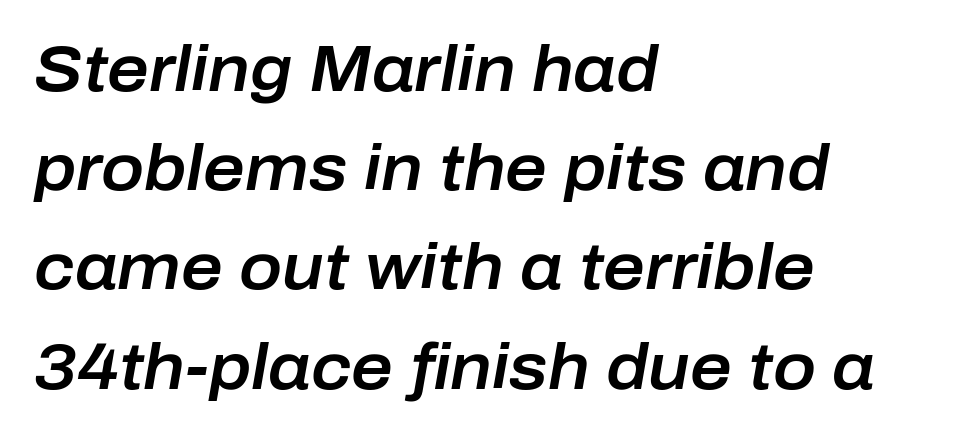
{"italic": "yes", "lean": "right", "slant_degrees": 10, "width": "normal", "stroke_contrast": "low", "x_height": "medium", "monospaced": "no", "underline": "no", "align": "left", "line_spacing": "normal", "line_spacing_ratio": 1.55, "letter_spacing": "normal", "letter_spacing_em": 0.0, "glyph_px": 64}
